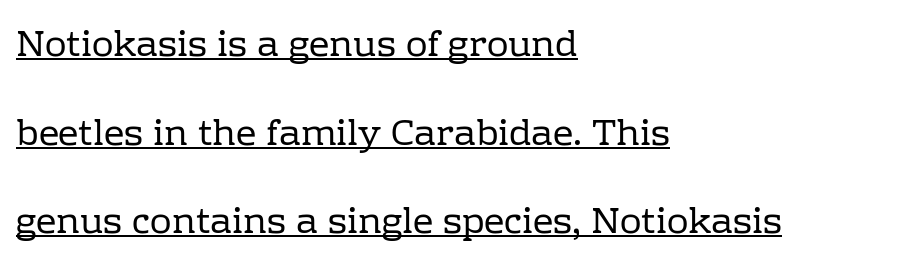
The strokes are not fattened; the text isn't bold. Horizontally, the lines are justified to the leading edge only. The rendering shows small feet on the letterforms — a serif design. The rendering keeps characters at their native spacing. Do the characters align in a grid? No, the font is proportional.
